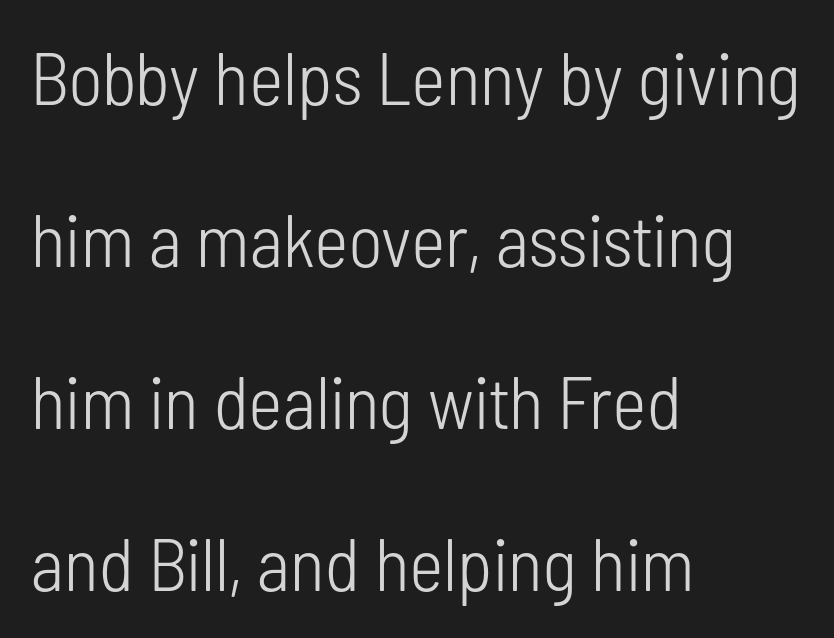
The line texture is even and compact thanks to regular tracking. Spacing verdict: proportional, widths tailored to each character. Is the stroke heavy? The answer is a plain regular-or-lighter. Note: no serifs on the glyphs.
